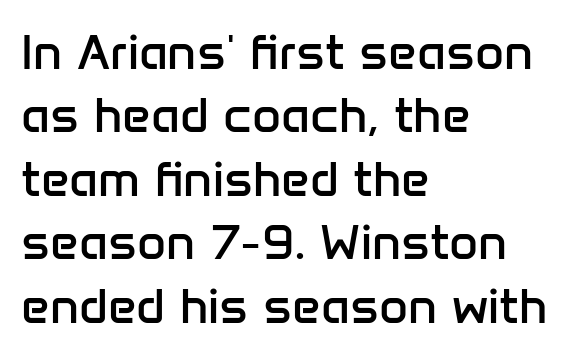
Q: Is the text bold? A: No.
Q: Is the text italic (slanted)? A: No, it is upright.
Q: Is the typeface a serif or a sans-serif typeface? A: Sans-serif.
Q: Is the text underlined? A: No.
Q: How is the paragraph aligned? A: Left-aligned.
Q: Is the spacing between letters normal or unusually wide? A: Normal.
Q: Is the spacing between lines tight, normal or loose? A: Normal.
Q: Width (condensed, normal, or wide)? A: Normal.
Q: Stroke contrast? A: Low.
Q: x-height? A: Medium.
Q: Monospaced? A: No.
